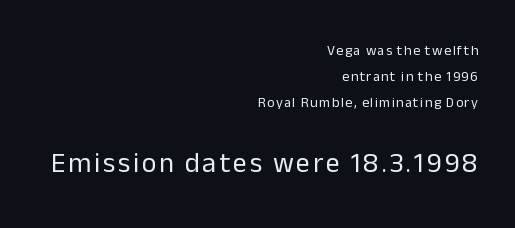
Check under the words: just untouched page. A typesetter would label this face a sans. If you squint, the bottom block still reads clearly — it's the larger of the two. The letters stand upright; this is a roman face.
